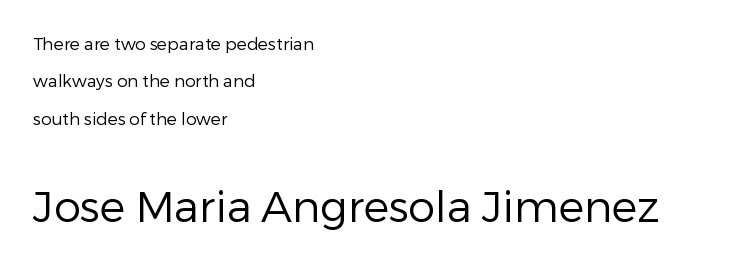
{"serif": "no", "italic": "no", "bold": "no", "weight": "regular", "width": "normal", "stroke_contrast": "low", "x_height": "medium", "monospaced": "no", "underline": "no", "align": "left", "line_spacing": "loose", "line_spacing_ratio": 2.2, "letter_spacing": "normal", "letter_spacing_em": 0.0, "larger_block": "second", "size_ratio": 2.53, "glyph_px": 43}
